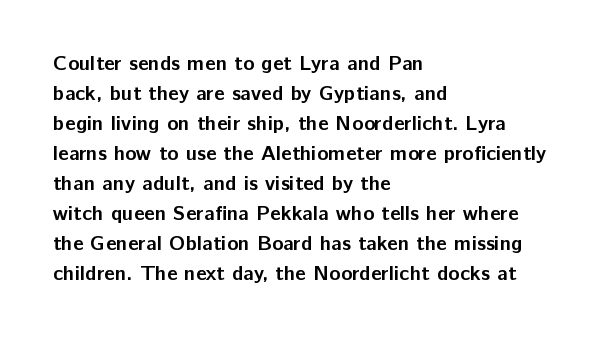
{"italic": "no", "bold": "yes", "underline": "no", "align": "left", "line_spacing": "normal", "line_spacing_ratio": 1.43, "letter_spacing": "normal", "letter_spacing_em": 0.0, "glyph_px": 21}
